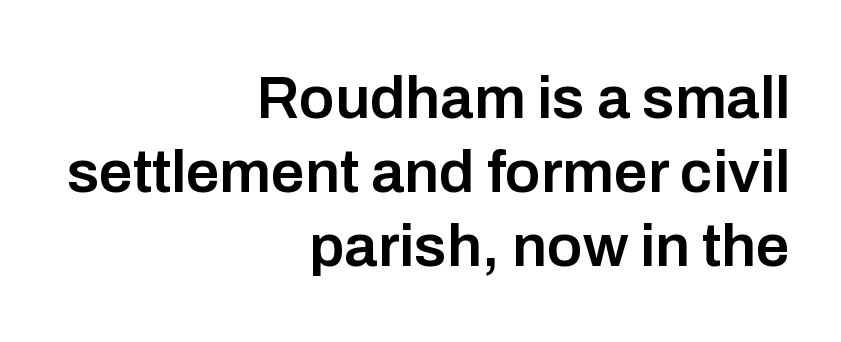
Q: Is the text bold? A: Semi-bold.
Q: Is the text italic (slanted)? A: No, it is upright.
Q: Is the typeface a serif or a sans-serif typeface? A: Sans-serif.
Q: Is the text underlined? A: No.
Q: How is the paragraph aligned? A: Right-aligned.
Q: Is the spacing between letters normal or unusually wide? A: Normal.
Q: Width (condensed, normal, or wide)? A: Normal.
Q: Stroke contrast? A: Low.
Q: x-height? A: Medium.
Q: Monospaced? A: No.
